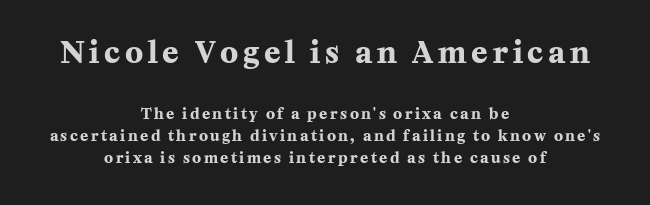
Q: Is the text bold? A: Yes.
Q: Is the text italic (slanted)? A: No, it is upright.
Q: Is the typeface a serif or a sans-serif typeface? A: Serif.
Q: Is the text underlined? A: No.
Q: How is the paragraph aligned? A: Centered.
Q: Is the spacing between lines tight, normal or loose? A: Normal.
Q: Which block of text is set in a larger size, the first (top) or the second (bottom)? A: The first (top) one.
Q: Width (condensed, normal, or wide)? A: Normal.
Q: Stroke contrast? A: Medium.
Q: x-height? A: Medium.
Q: Monospaced? A: No.
